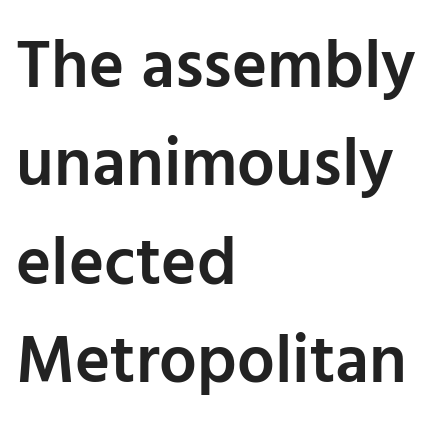
Proportional: the letters do not fall into vertical columns. The sample has been set in demibold, a notch under bold. No extra tracking has been applied to these lines. Typographically, this falls in the sans-serif category. Honestly, there is no underline to notice here at all. Is there any slant? The stems are plumb.
